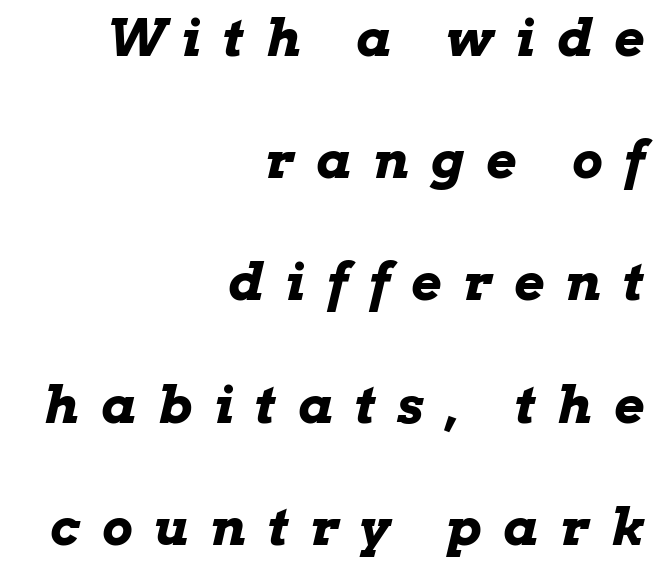
Q: Is the text bold? A: Yes.
Q: Is the text italic (slanted)? A: Yes, it leans right by about 13 degrees.
Q: Is the text underlined? A: No.
Q: How is the paragraph aligned? A: Right-aligned.
Q: Is the spacing between letters normal or unusually wide? A: Unusually wide.
Q: Is the spacing between lines tight, normal or loose? A: Loose.
Q: Width (condensed, normal, or wide)? A: Wide.
Q: Stroke contrast? A: Low.
Q: x-height? A: Medium.
Q: Monospaced? A: No.
